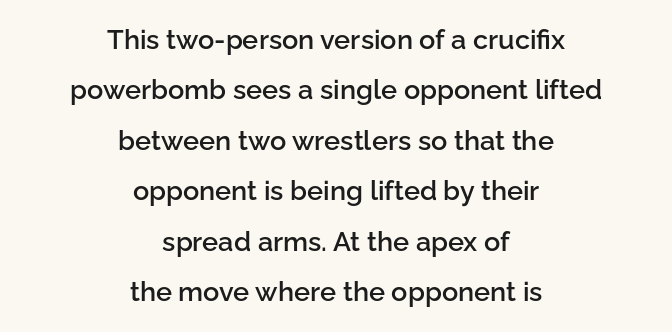
The sample has been set in demibold, a notch under bold. This is the regular roman posture of the typeface. Each row of text sits above clean, open space. In CSS terms this would be text-align: center. Caption: standard tracking, unaltered.
